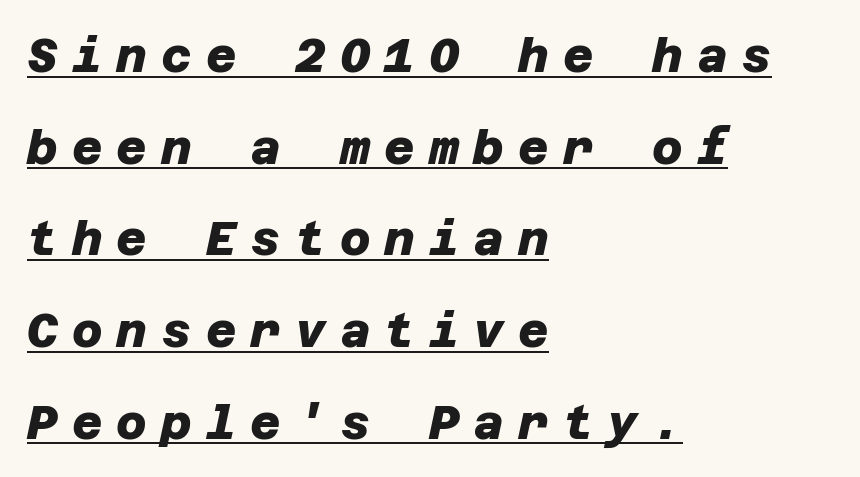
Q: Is the text bold? A: Yes.
Q: Is the typeface a serif or a sans-serif typeface? A: Sans-serif.
Q: Is the text underlined? A: Yes.
Q: How is the paragraph aligned? A: Left-aligned.
Q: Is the spacing between letters normal or unusually wide? A: Unusually wide.
Q: Is the spacing between lines tight, normal or loose? A: Loose.
Q: Width (condensed, normal, or wide)? A: Normal.
Q: Stroke contrast? A: Low.
Q: x-height? A: Large.
